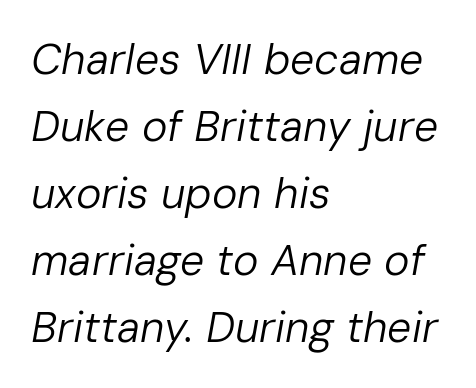
The image shows 43 px regular-weight type, italic (leaning right); set left-aligned, normal line spacing (1.56x), normal letter spacing, not underlined; low stroke contrast and a medium x-height.
